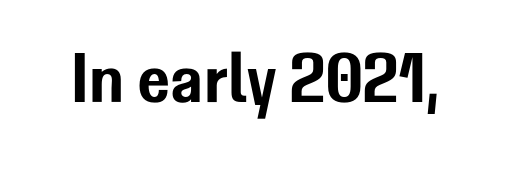
Q: Is the text italic (slanted)? A: No, it is upright.
Q: Is the typeface a serif or a sans-serif typeface? A: Sans-serif.
Q: Is the text underlined? A: No.
Q: Is the spacing between letters normal or unusually wide? A: Normal.
Q: Width (condensed, normal, or wide)? A: Normal.
Q: Stroke contrast? A: Low.
Q: x-height? A: Medium.
Q: Monospaced? A: No.
